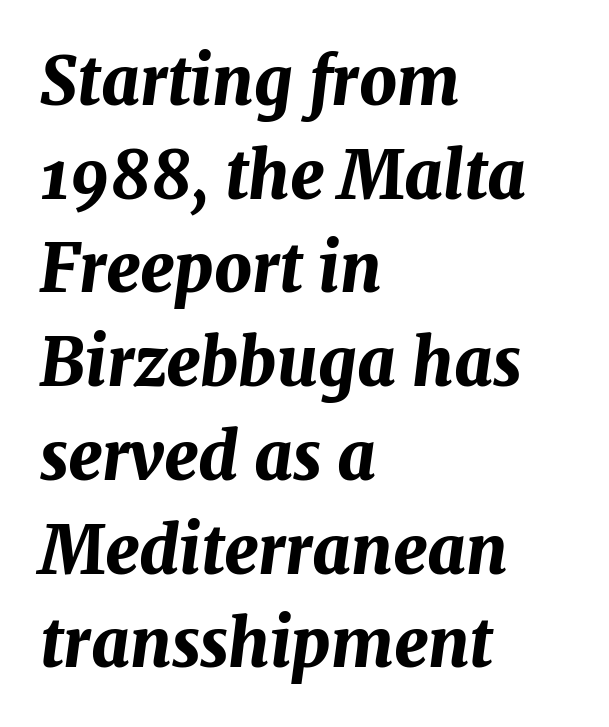
Each word holds together tightly as a unit, with standard inter-letter gaps. Compared with ordinary roman type, these characters are visibly tilted. The words here are not underlined. Summary of weight: heavy, a full bold.
